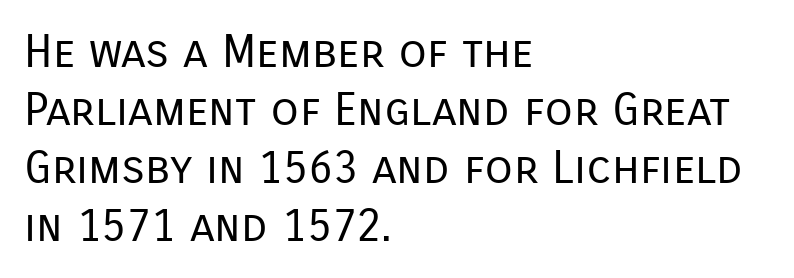
Q: Is the text bold? A: No.
Q: Is the text italic (slanted)? A: No, it is upright.
Q: Is the typeface a serif or a sans-serif typeface? A: Sans-serif.
Q: Is the text underlined? A: No.
Q: How is the paragraph aligned? A: Left-aligned.
Q: Is the spacing between letters normal or unusually wide? A: Normal.
Q: Is the spacing between lines tight, normal or loose? A: Normal.
Q: Width (condensed, normal, or wide)? A: Normal.
Q: Stroke contrast? A: Low.
Q: x-height? A: Medium.
Q: Monospaced? A: No.
